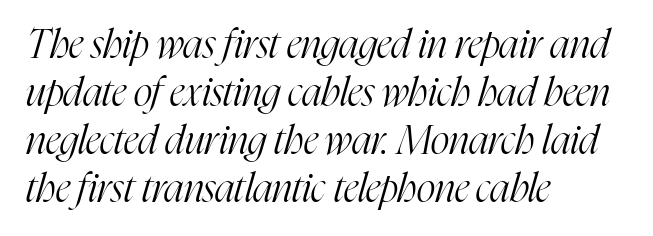
Is this a fixed-width face? No — the glyphs have proportional, varying widths. An italicized treatment has been applied to the whole sample. Regarding serifs, this sample has them. Letters rest on an invisible, unmarked baseline. Nobody touched the tracking dial on this one.
